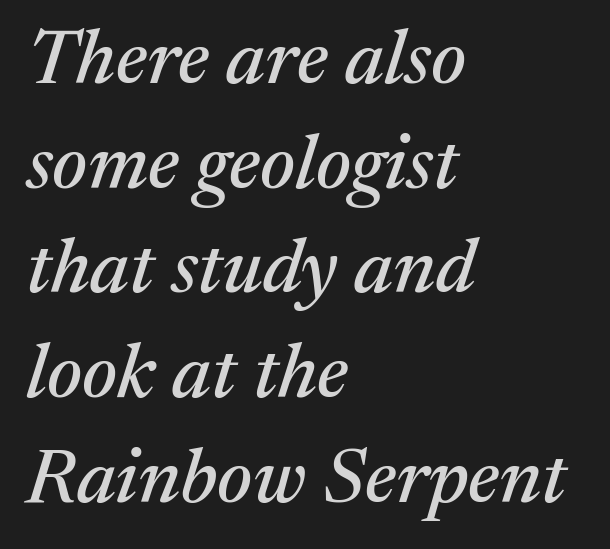
{"serif": "yes", "italic": "yes", "lean": "right", "slant_degrees": 17, "width": "normal", "stroke_contrast": "medium", "x_height": "medium", "monospaced": "no", "underline": "no", "align": "left", "line_spacing": "normal", "line_spacing_ratio": 1.36, "letter_spacing": "normal", "letter_spacing_em": 0.0, "glyph_px": 77}
